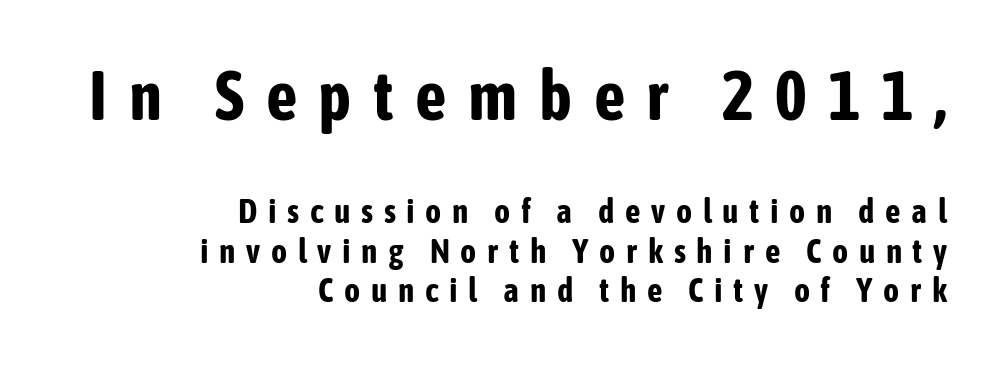
Q: Is the text bold? A: Yes.
Q: Is the text italic (slanted)? A: No, it is upright.
Q: Is the typeface a serif or a sans-serif typeface? A: Sans-serif.
Q: Is the text underlined? A: No.
Q: How is the paragraph aligned? A: Right-aligned.
Q: Is the spacing between letters normal or unusually wide? A: Unusually wide.
Q: Which block of text is set in a larger size, the first (top) or the second (bottom)? A: The first (top) one.
Q: Width (condensed, normal, or wide)? A: Condensed.
Q: Stroke contrast? A: Low.
Q: x-height? A: Medium.
Q: Monospaced? A: No.
